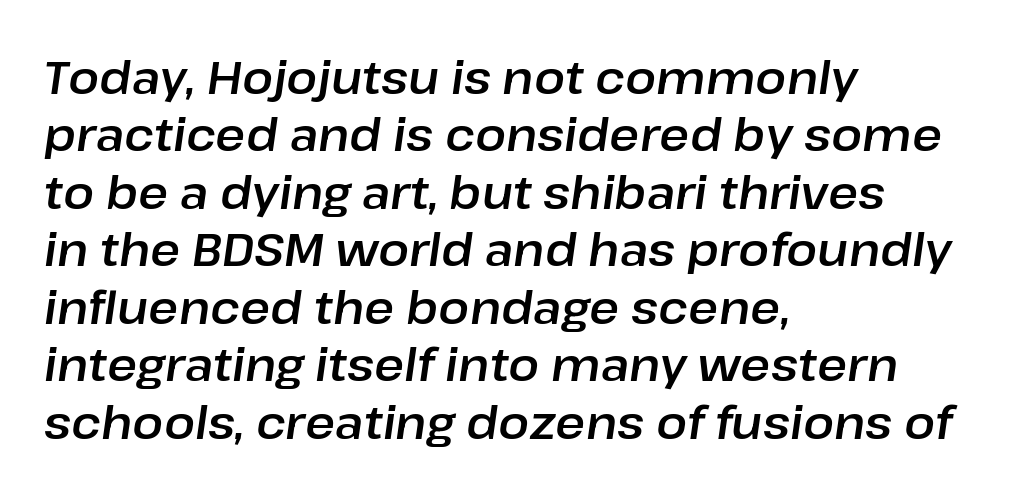
{"italic": "yes", "lean": "right", "slant_degrees": 8, "width": "normal", "stroke_contrast": "low", "x_height": "medium", "monospaced": "no", "underline": "no", "align": "left", "line_spacing": "normal", "line_spacing_ratio": 1.25, "letter_spacing": "normal", "letter_spacing_em": 0.0, "glyph_px": 46}
